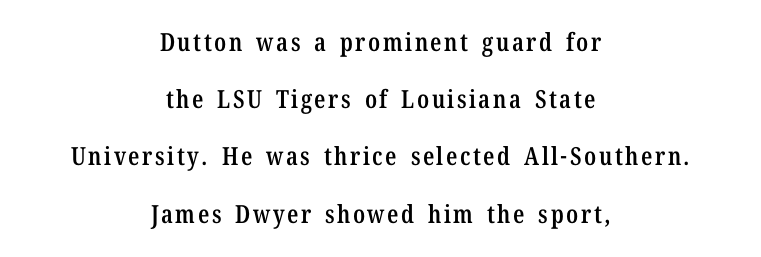
This is moderately heavy type, rendered in semibold. Does the leading feel generous? Absolutely, it's lavish. Lines of text with bare space underneath. In CSS terms this would be text-align: center. Every stem runs plumb, perpendicular to the baseline.
